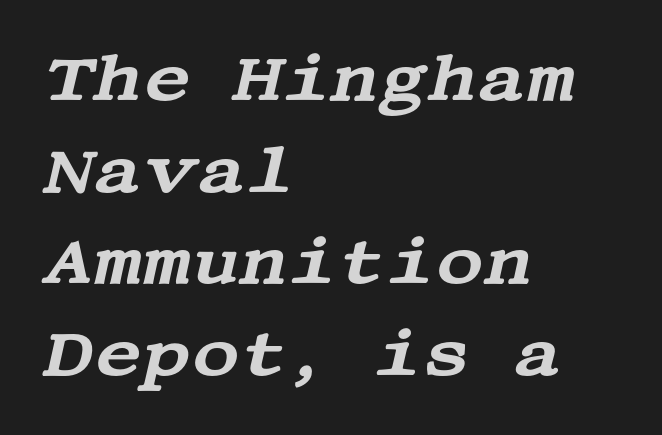
Q: Is the text italic (slanted)? A: Yes, it leans right by about 13 degrees.
Q: Is the typeface a serif or a sans-serif typeface? A: Serif.
Q: Is the text underlined? A: No.
Q: How is the paragraph aligned? A: Left-aligned.
Q: Is the spacing between letters normal or unusually wide? A: Normal.
Q: Is the spacing between lines tight, normal or loose? A: Normal.
Q: Width (condensed, normal, or wide)? A: Wide.
Q: Stroke contrast? A: Medium.
Q: x-height? A: Large.
